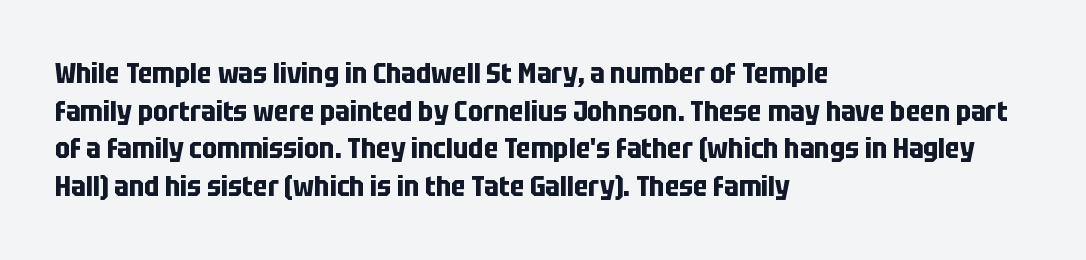
The image shows 28 px bold, condensed sans-serif type, upright; set left-aligned, normal line spacing (1.34x), normal letter spacing, not underlined; low stroke contrast and a large x-height.
